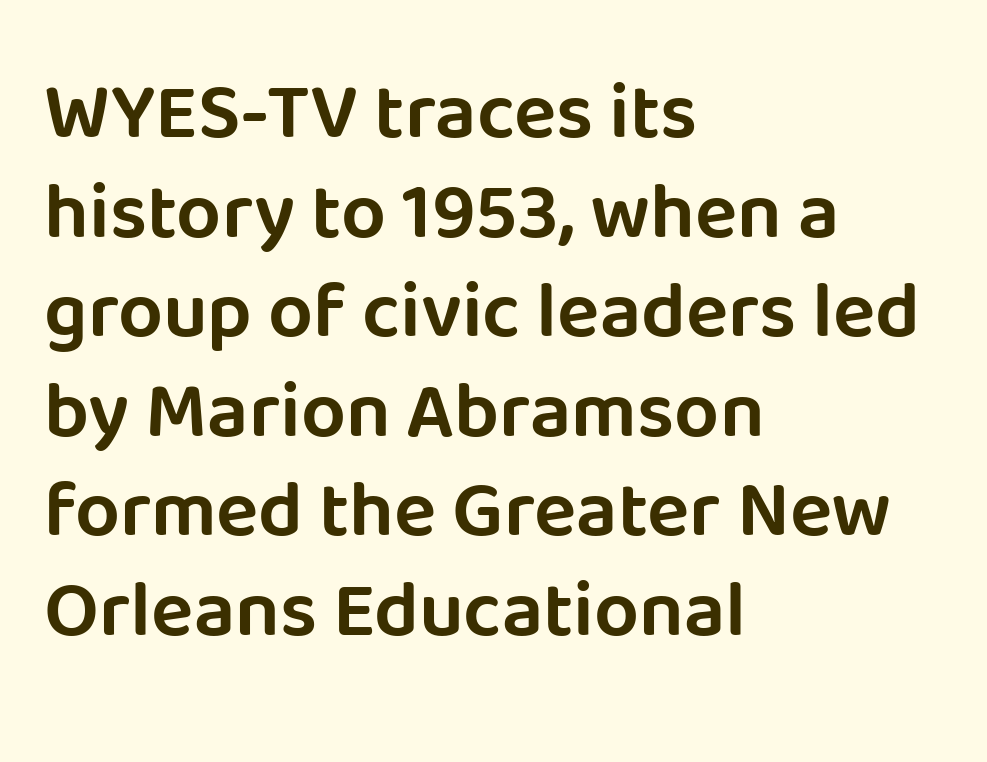
Q: Is the text italic (slanted)? A: No, it is upright.
Q: Is the typeface a serif or a sans-serif typeface? A: Sans-serif.
Q: Is the text underlined? A: No.
Q: How is the paragraph aligned? A: Left-aligned.
Q: Is the spacing between letters normal or unusually wide? A: Normal.
Q: Is the spacing between lines tight, normal or loose? A: Normal.
Q: Width (condensed, normal, or wide)? A: Normal.
Q: Stroke contrast? A: Low.
Q: x-height? A: Large.
Q: Monospaced? A: No.
